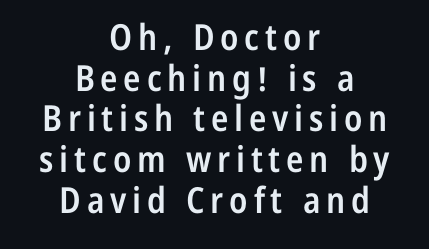
The image shows 36 px semibold, condensed sans-serif type, upright; set centered, tight line spacing (1.13x), not underlined; low stroke contrast and a medium x-height.
